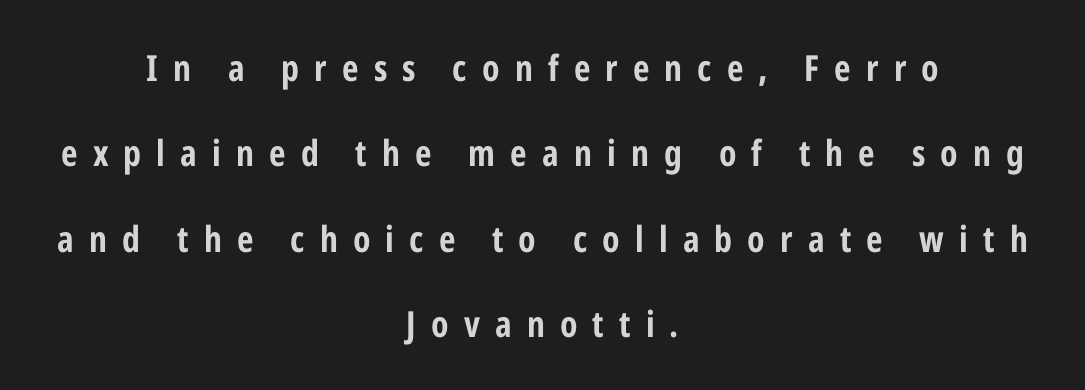
Note the varied advance widths — an 'i' is clearly narrower than an 'm'. The foot of each line stays bare and open. The lettering stays uniformly vertical, giving the passage a roman look. Font category for this specimen: sans-serif.
